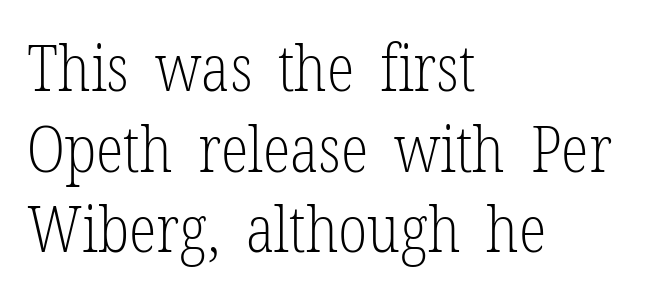
Q: Is the text bold? A: No.
Q: Is the text italic (slanted)? A: No, it is upright.
Q: Is the typeface a serif or a sans-serif typeface? A: Serif.
Q: Is the text underlined? A: No.
Q: How is the paragraph aligned? A: Left-aligned.
Q: Is the spacing between letters normal or unusually wide? A: Normal.
Q: Is the spacing between lines tight, normal or loose? A: Normal.
Q: Width (condensed, normal, or wide)? A: Condensed.
Q: Stroke contrast? A: Low.
Q: x-height? A: Medium.
Q: Monospaced? A: No.
